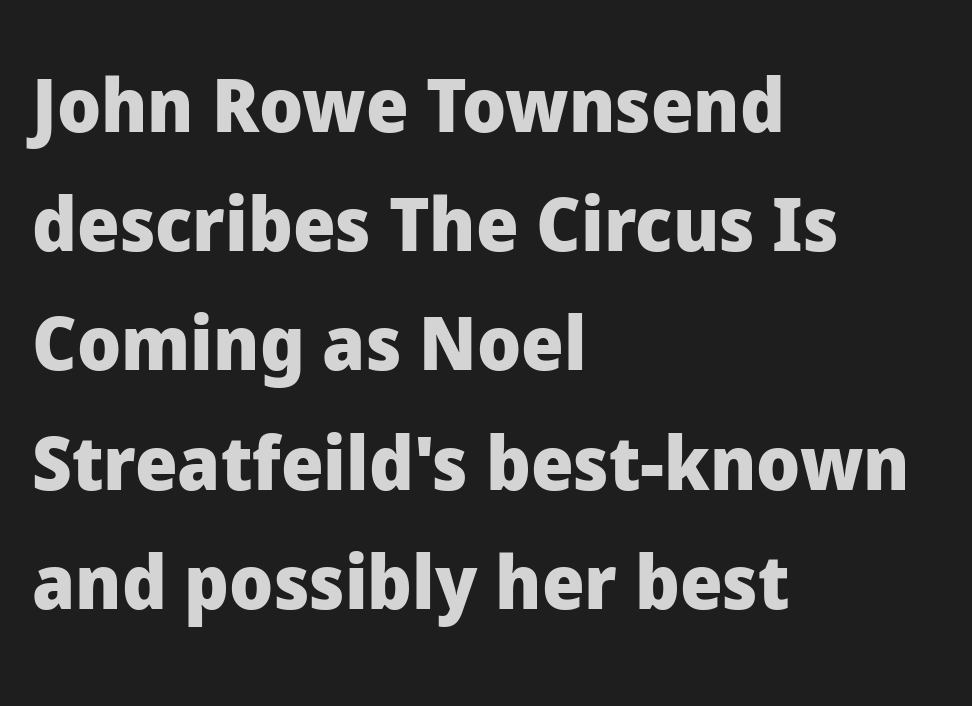
{"serif": "no", "italic": "no", "bold": "yes", "weight": "heavy", "width": "normal", "stroke_contrast": "low", "x_height": "medium", "monospaced": "no", "underline": "no", "align": "left", "line_spacing": "normal", "line_spacing_ratio": 1.59, "letter_spacing": "normal", "letter_spacing_em": 0.0, "glyph_px": 75}
